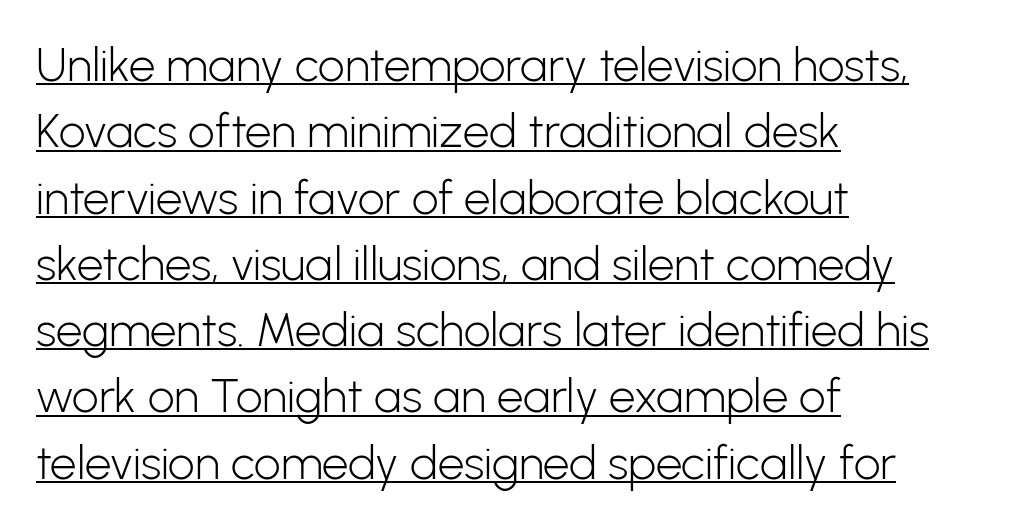
Q: Is the text bold? A: No.
Q: Is the text italic (slanted)? A: No, it is upright.
Q: Is the typeface a serif or a sans-serif typeface? A: Sans-serif.
Q: Is the text underlined? A: Yes.
Q: How is the paragraph aligned? A: Left-aligned.
Q: Is the spacing between letters normal or unusually wide? A: Normal.
Q: Is the spacing between lines tight, normal or loose? A: Normal.
Q: Width (condensed, normal, or wide)? A: Normal.
Q: Stroke contrast? A: Low.
Q: x-height? A: Medium.
Q: Monospaced? A: No.
